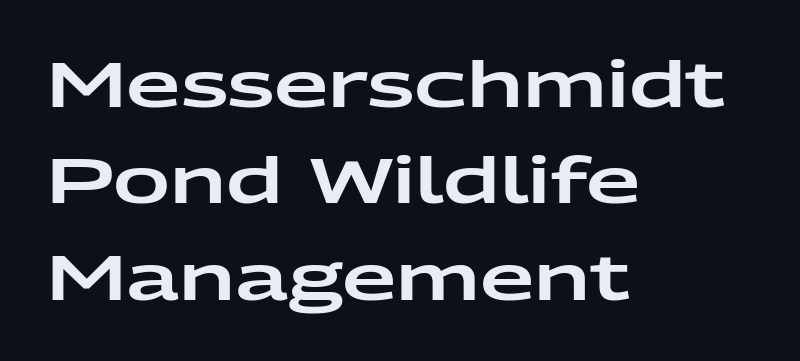
{"serif": "no", "italic": "no", "width": "wide", "stroke_contrast": "low", "x_height": "medium", "monospaced": "no", "underline": "no", "align": "left", "line_spacing": "normal", "line_spacing_ratio": 1.53, "letter_spacing": "normal", "letter_spacing_em": 0.0, "glyph_px": 63}
